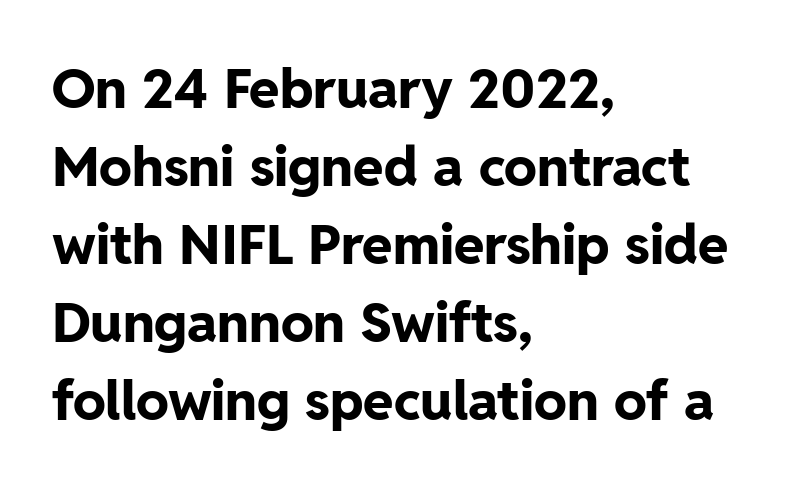
{"serif": "no", "italic": "no", "bold": "yes", "weight": "bold", "width": "normal", "stroke_contrast": "low", "x_height": "medium", "monospaced": "no", "underline": "no", "align": "left", "line_spacing": "normal", "line_spacing_ratio": 1.42, "letter_spacing": "normal", "letter_spacing_em": 0.0, "glyph_px": 55}
